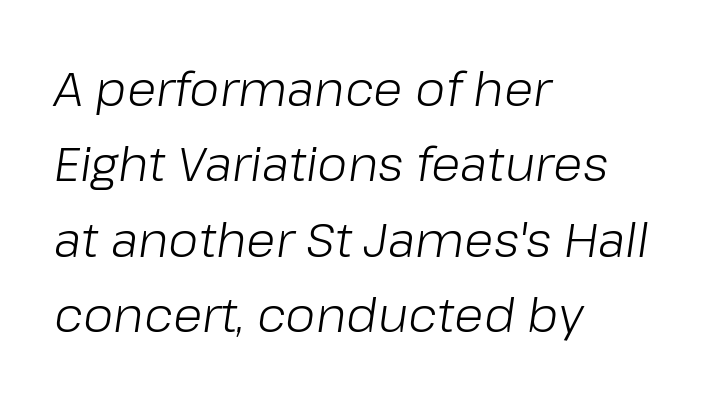
Q: Is the text bold? A: No.
Q: Is the text italic (slanted)? A: Yes, it leans right by about 8 degrees.
Q: Is the text underlined? A: No.
Q: How is the paragraph aligned? A: Left-aligned.
Q: Is the spacing between letters normal or unusually wide? A: Normal.
Q: Is the spacing between lines tight, normal or loose? A: Normal.
Q: Width (condensed, normal, or wide)? A: Normal.
Q: Stroke contrast? A: Low.
Q: x-height? A: Medium.
Q: Monospaced? A: No.
